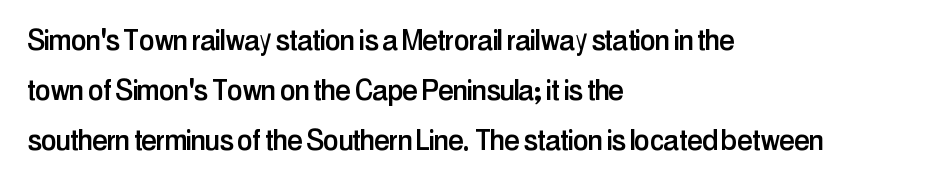
Look at the tracking — it's just the regular setting, nothing added. Each line starts at the same left margin while the right side varies. Plain, unruled lines of type. This sample has the flowing, uneven cadence of proportional lettering. To sum up the face: it is a sans, with no serifs.
